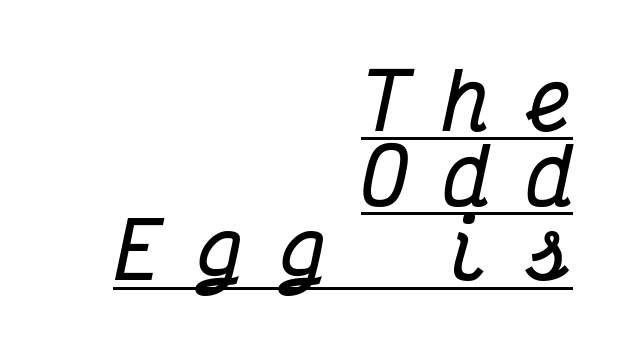
The image shows 77 px bold, condensed serif type, italic (leaning right), monospaced; set right-aligned, tight line spacing (0.97x), unusually wide letter spacing (+0.47 em), underlined; medium stroke contrast and a medium x-height.
